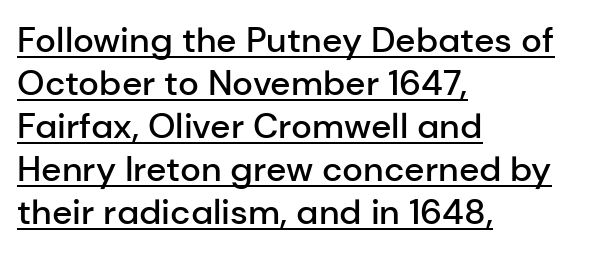
{"serif": "no", "italic": "no", "bold": "semi", "weight": "semibold", "width": "normal", "stroke_contrast": "low", "x_height": "medium", "monospaced": "no", "underline": "yes", "align": "left", "line_spacing_ratio": 1.23, "letter_spacing": "normal", "letter_spacing_em": 0.0, "glyph_px": 35}
